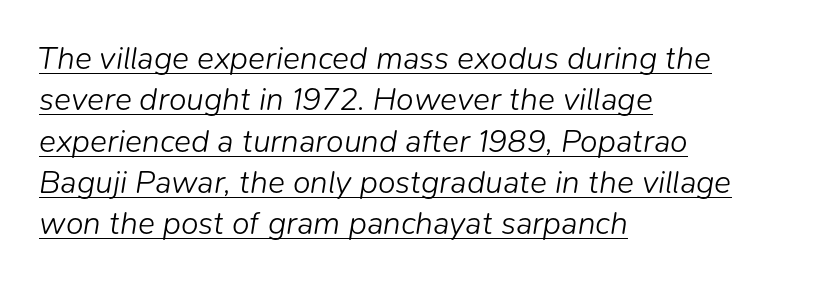
The whole block is typeset with a tilt. Line spacing here is normal. This sample carries an underscore along the baseline area. Inter-character spacing is left at the font's built-in metrics. The characters are drawn with everyday or finer stroke widths.
